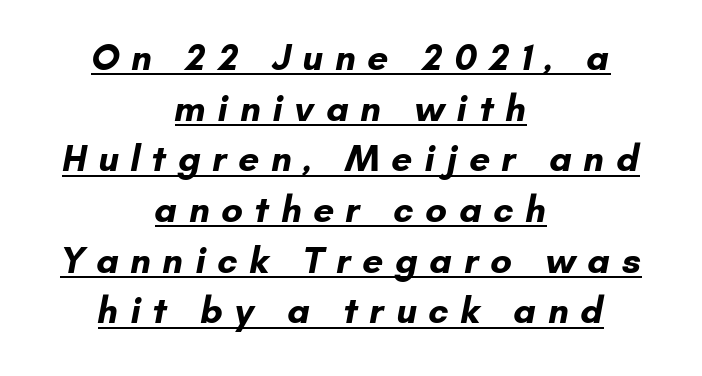
{"serif": "no", "bold": "yes", "weight": "bold", "width": "normal", "stroke_contrast": "low", "x_height": "small", "monospaced": "no", "underline": "yes", "align": "center", "line_spacing": "normal", "line_spacing_ratio": 1.37, "letter_spacing": "wide", "letter_spacing_em": 0.31, "glyph_px": 37}
